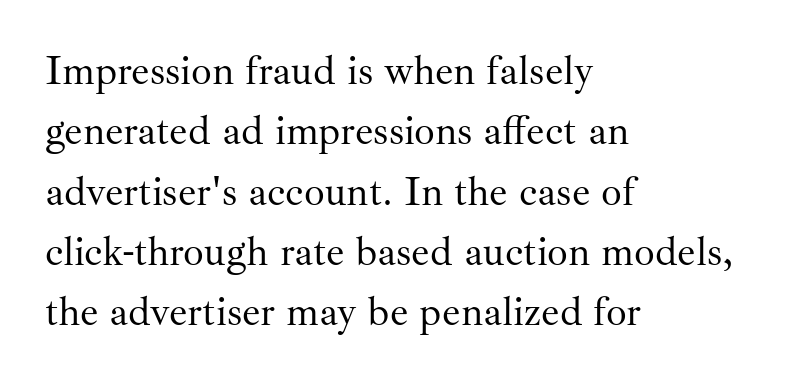
{"serif": "yes", "italic": "no", "bold": "no", "weight": "regular", "width": "normal", "stroke_contrast": "medium", "x_height": "small", "monospaced": "no", "underline": "no", "align": "left", "line_spacing": "normal", "line_spacing_ratio": 1.47, "letter_spacing": "normal", "letter_spacing_em": 0.0, "glyph_px": 41}
